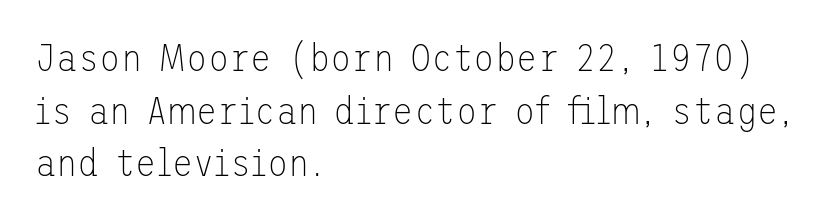
The image shows 39 px thin sans-serif type, upright; set left-aligned, normal line spacing (1.35x), normal letter spacing, not underlined; low stroke contrast and a medium x-height.
